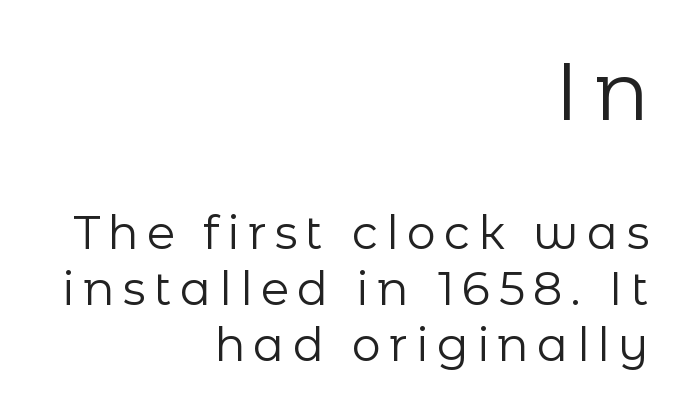
Q: Is the text bold? A: No.
Q: Is the text italic (slanted)? A: No, it is upright.
Q: Is the typeface a serif or a sans-serif typeface? A: Sans-serif.
Q: Is the text underlined? A: No.
Q: How is the paragraph aligned? A: Right-aligned.
Q: Which block of text is set in a larger size, the first (top) or the second (bottom)? A: The first (top) one.
Q: Width (condensed, normal, or wide)? A: Normal.
Q: Stroke contrast? A: Low.
Q: x-height? A: Medium.
Q: Monospaced? A: No.
